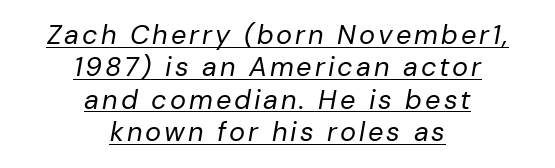
Compared with ordinary roman type, these characters are visibly tilted. A typographer would call this underscored text. Think standard paragraph weight, or any step lighter than that. Caption: multi-line text, centered on the measure.
